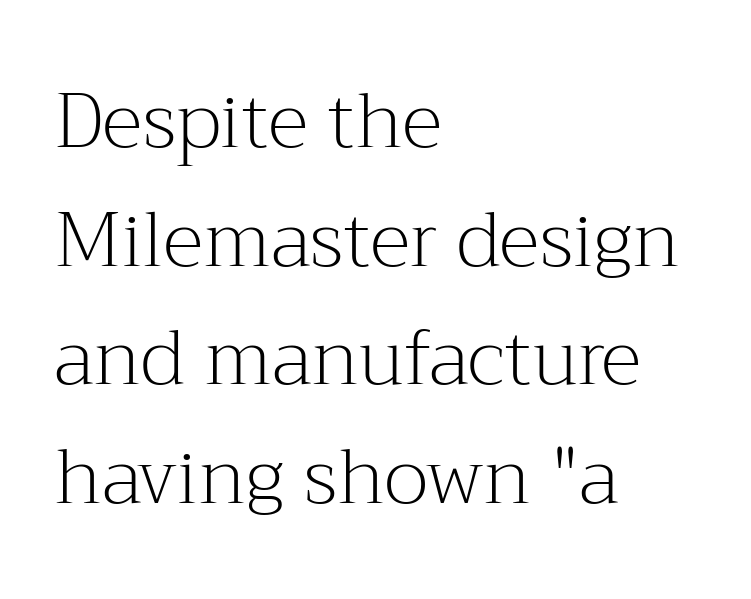
Q: Is the text bold? A: No.
Q: Is the text italic (slanted)? A: No, it is upright.
Q: Is the typeface a serif or a sans-serif typeface? A: Serif.
Q: Is the text underlined? A: No.
Q: How is the paragraph aligned? A: Left-aligned.
Q: Is the spacing between letters normal or unusually wide? A: Normal.
Q: Is the spacing between lines tight, normal or loose? A: Normal.
Q: Width (condensed, normal, or wide)? A: Normal.
Q: Stroke contrast? A: Medium.
Q: x-height? A: Medium.
Q: Monospaced? A: No.
